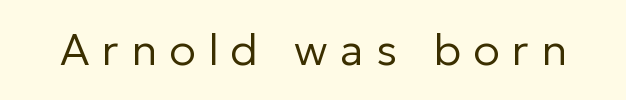
Q: Is the text bold? A: No.
Q: Is the text italic (slanted)? A: No, it is upright.
Q: Is the typeface a serif or a sans-serif typeface? A: Sans-serif.
Q: Is the text underlined? A: No.
Q: Is the spacing between letters normal or unusually wide? A: Unusually wide.
Q: Width (condensed, normal, or wide)? A: Normal.
Q: Stroke contrast? A: Low.
Q: x-height? A: Medium.
Q: Monospaced? A: No.
